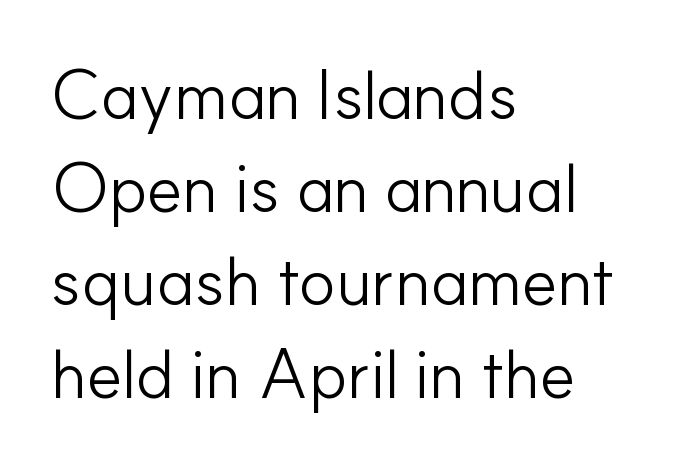
The image shows 69 px light sans-serif type, upright; set left-aligned, normal line spacing (1.35x), normal letter spacing, not underlined; low stroke contrast and a small x-height.
